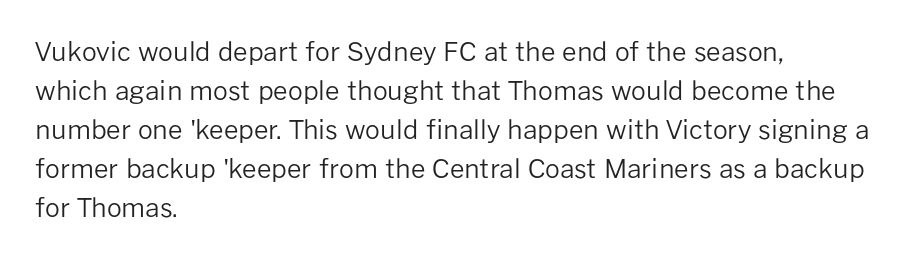
The image shows 26 px text type, upright; set left-aligned, normal line spacing (1.5x), normal letter spacing, not underlined.
